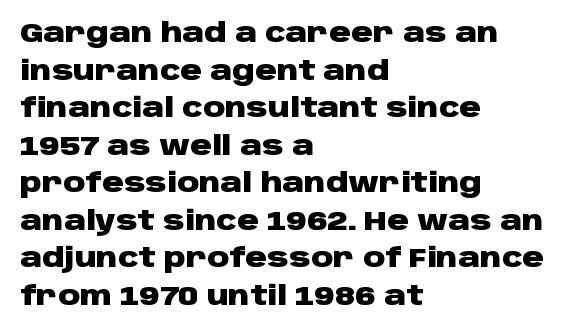
{"italic": "no", "bold": "yes", "underline": "no", "align": "left", "line_spacing": "normal", "line_spacing_ratio": 1.39, "letter_spacing": "normal", "letter_spacing_em": 0.0, "glyph_px": 27}
